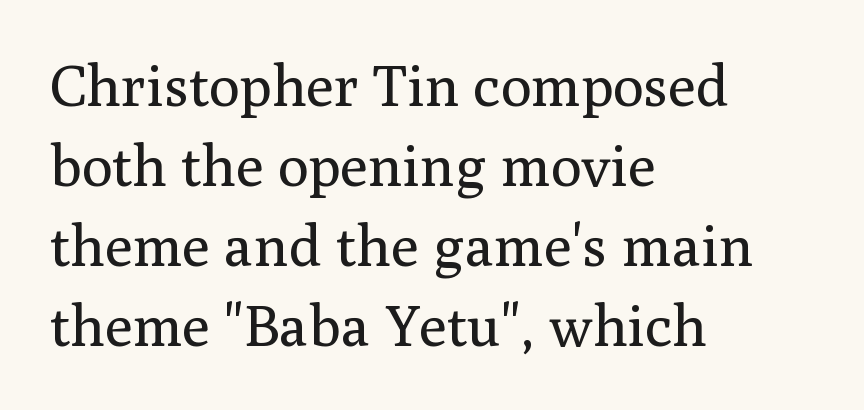
{"serif": "yes", "italic": "no", "bold": "no", "weight": "regular", "width": "normal", "stroke_contrast": "medium", "x_height": "medium", "monospaced": "no", "underline": "no", "align": "left", "line_spacing": "normal", "line_spacing_ratio": 1.38, "letter_spacing": "normal", "letter_spacing_em": 0.0, "glyph_px": 58}
